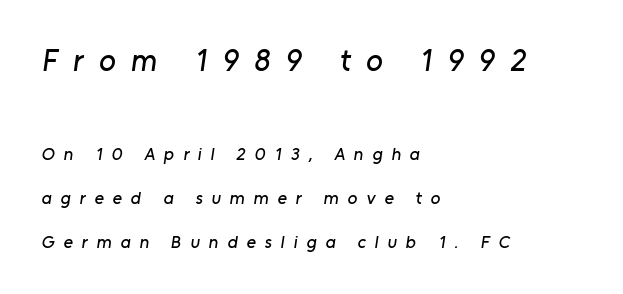
Q: Is the typeface a serif or a sans-serif typeface? A: Sans-serif.
Q: Is the text underlined? A: No.
Q: How is the paragraph aligned? A: Left-aligned.
Q: Is the spacing between letters normal or unusually wide? A: Unusually wide.
Q: Is the spacing between lines tight, normal or loose? A: Loose.
Q: Which block of text is set in a larger size, the first (top) or the second (bottom)? A: The first (top) one.
Q: Width (condensed, normal, or wide)? A: Normal.
Q: Stroke contrast? A: Low.
Q: x-height? A: Medium.
Q: Monospaced? A: No.
